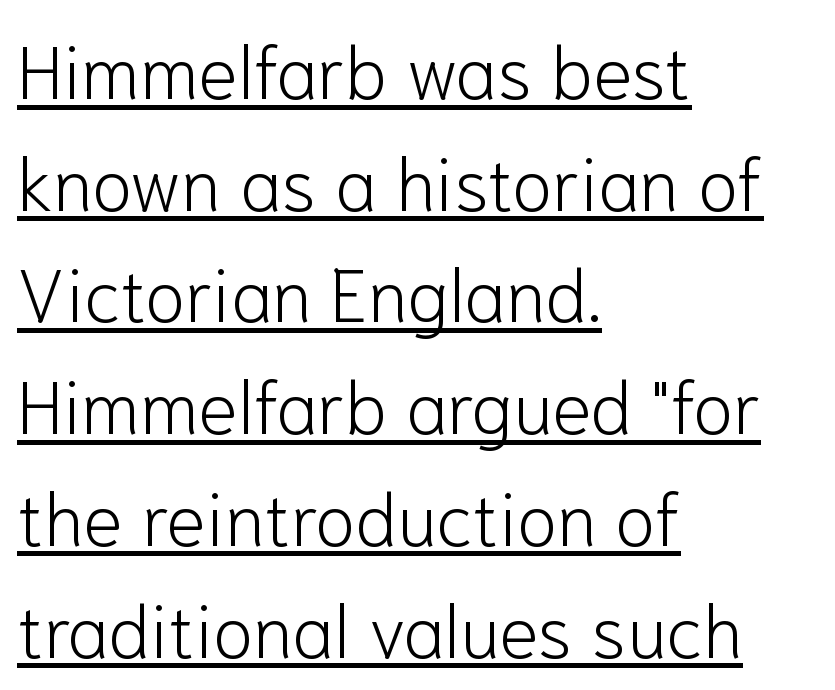
{"serif": "no", "italic": "no", "bold": "no", "weight": "light", "width": "normal", "stroke_contrast": "low", "x_height": "medium", "monospaced": "no", "underline": "yes", "align": "left", "line_spacing": "normal", "line_spacing_ratio": 1.51, "letter_spacing": "normal", "letter_spacing_em": 0.0, "glyph_px": 74}
